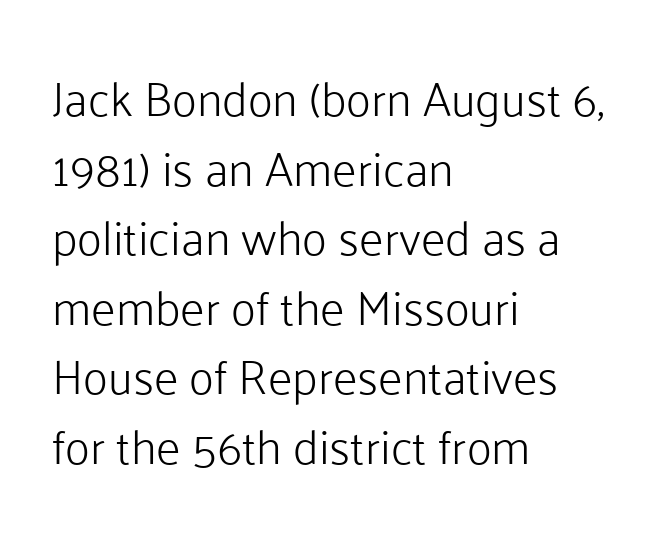
Q: Is the text bold? A: No.
Q: Is the text italic (slanted)? A: No, it is upright.
Q: Is the typeface a serif or a sans-serif typeface? A: Sans-serif.
Q: Is the text underlined? A: No.
Q: How is the paragraph aligned? A: Left-aligned.
Q: Is the spacing between letters normal or unusually wide? A: Normal.
Q: Is the spacing between lines tight, normal or loose? A: Normal.
Q: Width (condensed, normal, or wide)? A: Normal.
Q: Stroke contrast? A: Low.
Q: x-height? A: Medium.
Q: Monospaced? A: No.
